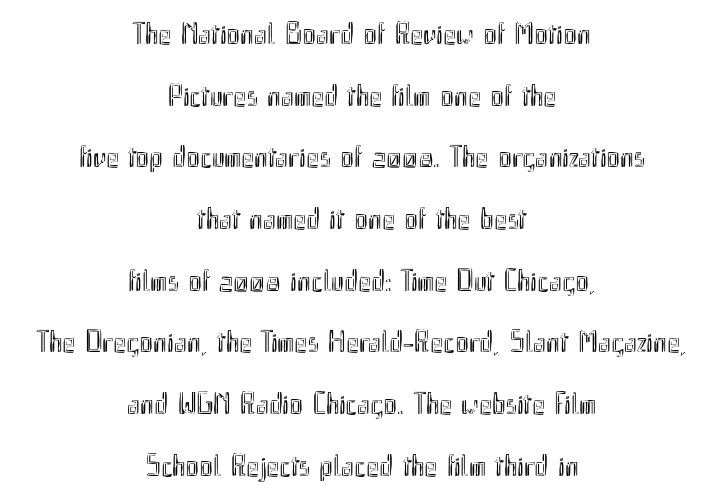
{"italic": "no", "width": "condensed", "x_height": "small", "monospaced": "no", "underline": "no", "align": "center", "line_spacing": "loose", "line_spacing_ratio": 1.99, "letter_spacing": "normal", "letter_spacing_em": 0.0, "glyph_px": 31}
